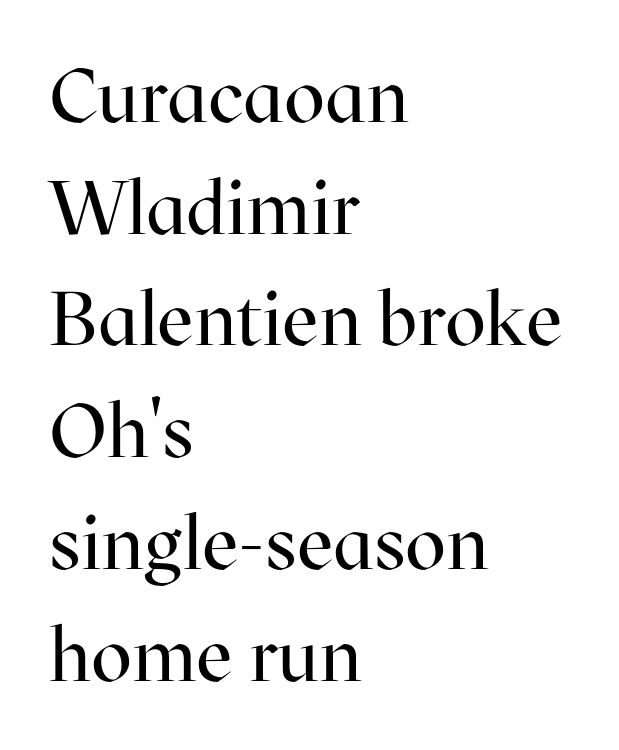
{"serif": "yes", "italic": "no", "bold": "no", "weight": "regular", "width": "normal", "stroke_contrast": "high", "x_height": "medium", "monospaced": "no", "underline": "no", "align": "left", "line_spacing": "normal", "line_spacing_ratio": 1.47, "letter_spacing": "normal", "letter_spacing_em": 0.0, "glyph_px": 76}
